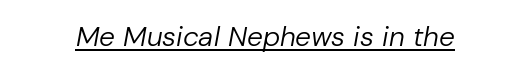
Default kerning and tracking; the words read as compact shapes. Think of a printed novel: that variable character pitch is what you see here. This sample carries an underscore along the baseline area. This is not heavy type; no bold has been used.
